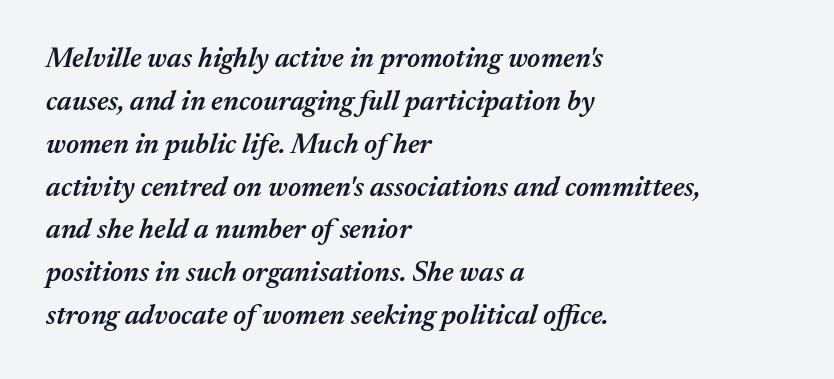
Q: Is the text bold? A: Semi-bold.
Q: Is the text italic (slanted)? A: Yes, it leans right by about 17 degrees.
Q: Is the text underlined? A: No.
Q: How is the paragraph aligned? A: Left-aligned.
Q: Is the spacing between letters normal or unusually wide? A: Normal.
Q: Is the spacing between lines tight, normal or loose? A: Normal.
Q: Width (condensed, normal, or wide)? A: Normal.
Q: Stroke contrast? A: Medium.
Q: x-height? A: Medium.
Q: Monospaced? A: No.
